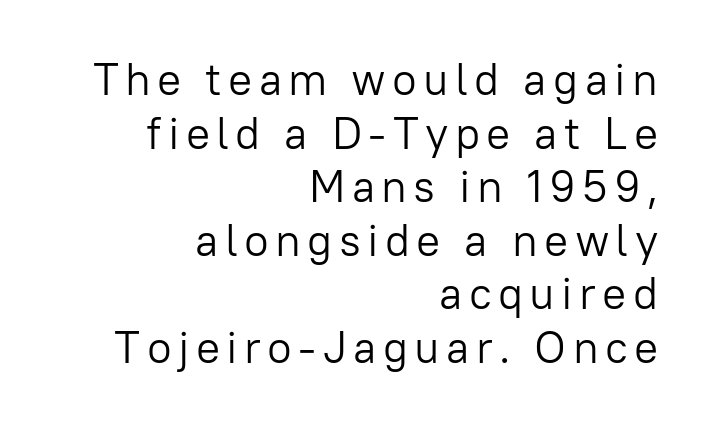
Q: Is the text bold? A: No.
Q: Is the text italic (slanted)? A: No, it is upright.
Q: Is the typeface a serif or a sans-serif typeface? A: Sans-serif.
Q: Is the text underlined? A: No.
Q: How is the paragraph aligned? A: Right-aligned.
Q: Width (condensed, normal, or wide)? A: Normal.
Q: Stroke contrast? A: Low.
Q: x-height? A: Medium.
Q: Monospaced? A: No.
